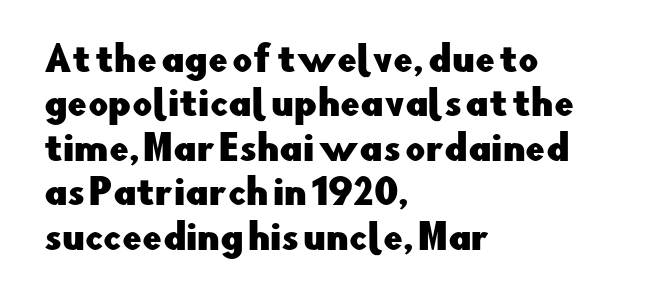
The image shows 35 px sans-serif type, upright; set left-aligned, normal line spacing (1.27x), normal letter spacing, not underlined; low stroke contrast and a small x-height.
